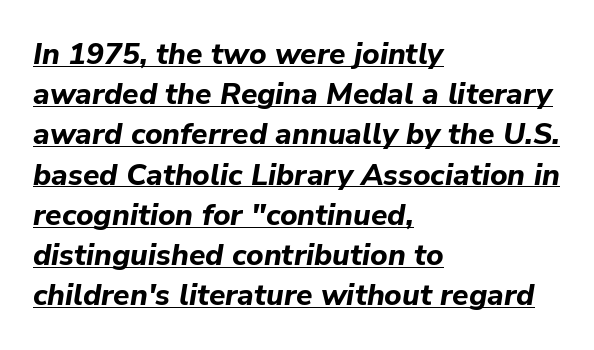
Q: Is the text bold? A: Yes.
Q: Is the text italic (slanted)? A: Yes, it leans right by about 9 degrees.
Q: Is the text underlined? A: Yes.
Q: How is the paragraph aligned? A: Left-aligned.
Q: Is the spacing between letters normal or unusually wide? A: Normal.
Q: Is the spacing between lines tight, normal or loose? A: Normal.
Q: Width (condensed, normal, or wide)? A: Normal.
Q: Stroke contrast? A: Low.
Q: x-height? A: Medium.
Q: Monospaced? A: No.
